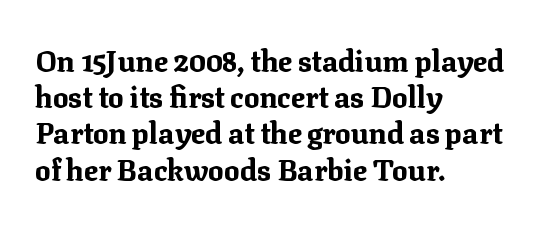
Q: Is the text bold? A: Yes.
Q: Is the text italic (slanted)? A: No, it is upright.
Q: Is the typeface a serif or a sans-serif typeface? A: Serif.
Q: Is the text underlined? A: No.
Q: How is the paragraph aligned? A: Left-aligned.
Q: Is the spacing between letters normal or unusually wide? A: Normal.
Q: Is the spacing between lines tight, normal or loose? A: Normal.
Q: Width (condensed, normal, or wide)? A: Normal.
Q: Stroke contrast? A: Medium.
Q: x-height? A: Medium.
Q: Monospaced? A: No.
